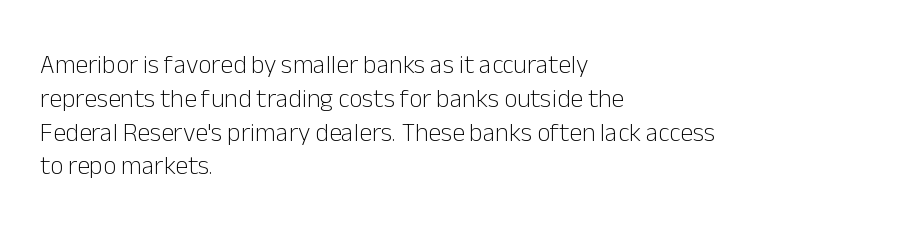
{"italic": "no", "bold": "no", "underline": "no", "align": "left", "line_spacing": "normal", "line_spacing_ratio": 1.3, "letter_spacing": "normal", "letter_spacing_em": 0.0, "glyph_px": 26}
